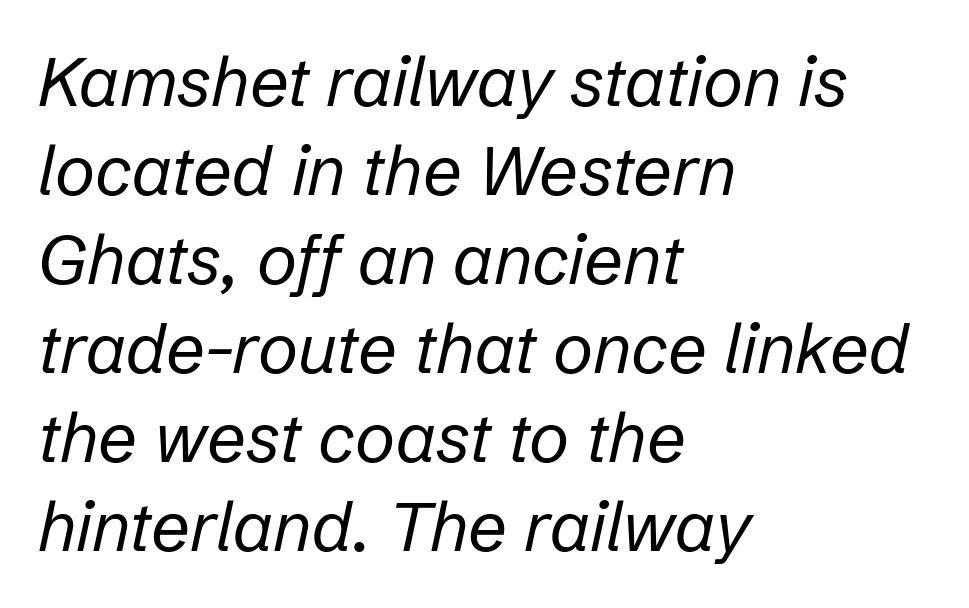
The image shows 69 px regular-weight type, italic (leaning right); set left-aligned, normal line spacing (1.29x), normal letter spacing, not underlined; low stroke contrast and a medium x-height.
